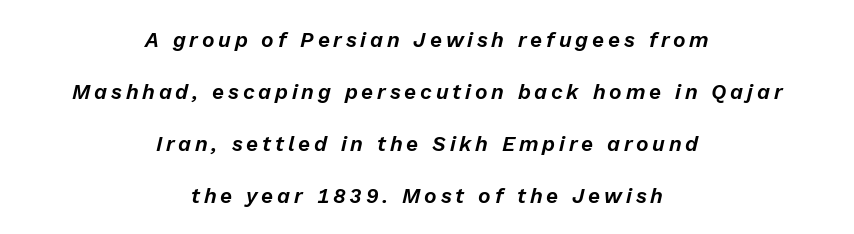
{"italic": "yes", "lean": "right", "slant_degrees": 13, "underline": "no", "align": "center", "line_spacing": "loose", "line_spacing_ratio": 2.47, "glyph_px": 21}
